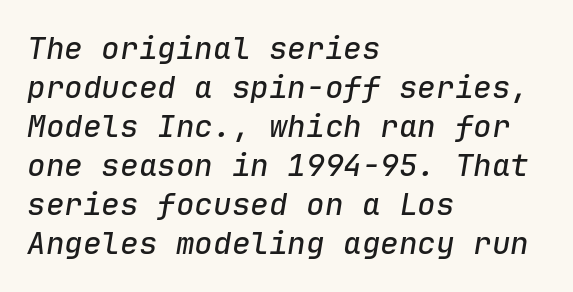
Leftover space on each line is placed entirely after the last word. The lettering tilts uniformly, giving the passage an italic look. Each letter, wide or thin by design, is forced into the same width here. Descenders are the only things crossing below the line.
